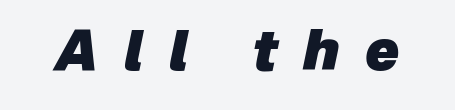
The image shows 55 px heavy type, italic (leaning right); set unusually wide letter spacing (+0.46 em), not underlined; low stroke contrast and a medium x-height.
